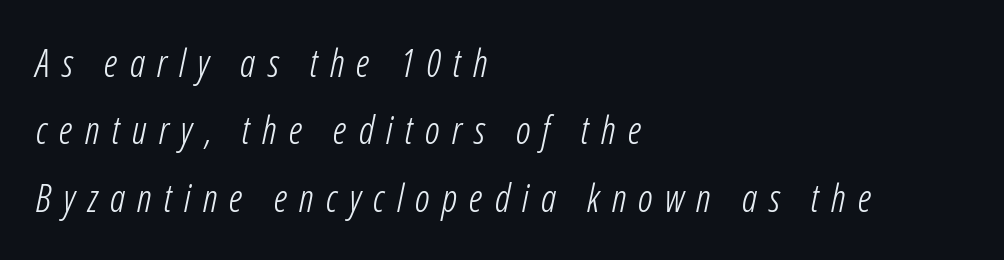
Any mark beneath the type? The region is blank. This sample uses an oblique cut, with every glyph tilted off the vertical. Spacing verdict: proportional, widths tailored to each character. In terms of letterspacing, this is a distinctly airy, spread setting.
